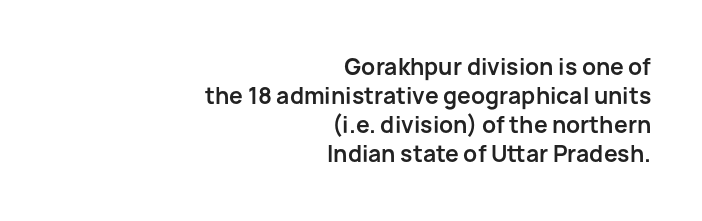
{"italic": "no", "bold": "yes", "underline": "no", "align": "right", "line_spacing": "normal", "line_spacing_ratio": 1.32, "letter_spacing": "normal", "letter_spacing_em": 0.0, "glyph_px": 22}
